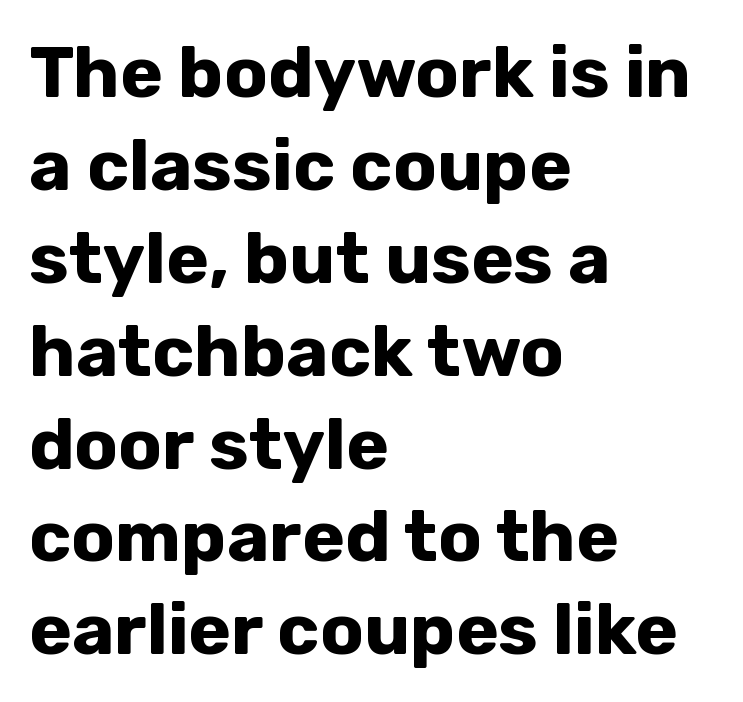
Students, observe: this is what conventionally led text looks like. Alignment: flush left. Every character sits straight up, as roman type does. Font category for this specimen: sans-serif. A bare baseline throughout the passage.
